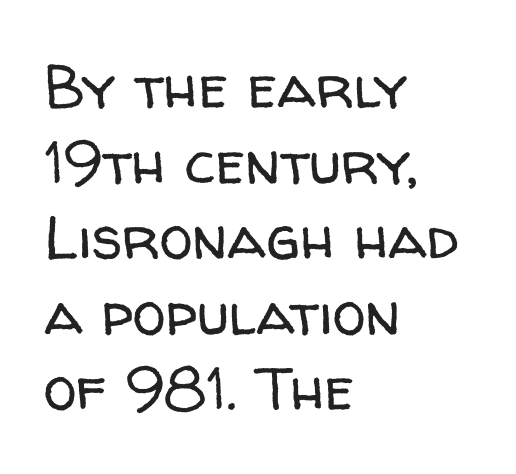
The image shows 60 px regular-weight sans-serif type, upright; set left-aligned, normal line spacing (1.26x), normal letter spacing, not underlined; low stroke contrast and a medium x-height.
